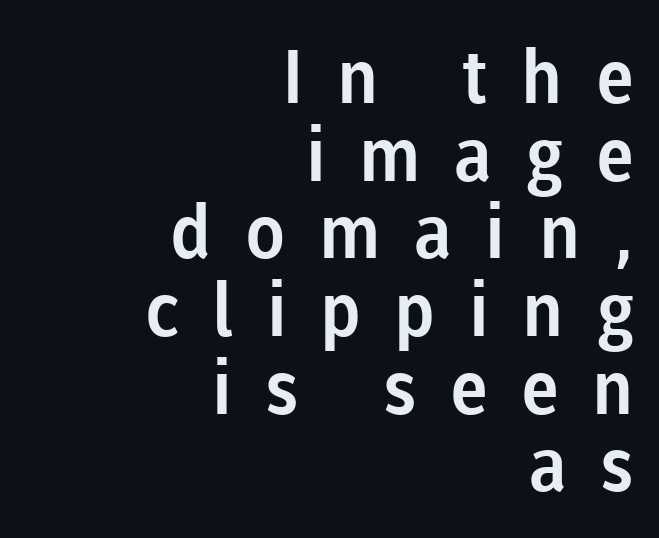
Q: Is the text italic (slanted)? A: No, it is upright.
Q: Is the typeface a serif or a sans-serif typeface? A: Sans-serif.
Q: Is the text underlined? A: No.
Q: How is the paragraph aligned? A: Right-aligned.
Q: Is the spacing between letters normal or unusually wide? A: Unusually wide.
Q: Is the spacing between lines tight, normal or loose? A: Tight.
Q: Width (condensed, normal, or wide)? A: Normal.
Q: Stroke contrast? A: Low.
Q: x-height? A: Medium.
Q: Monospaced? A: No.
